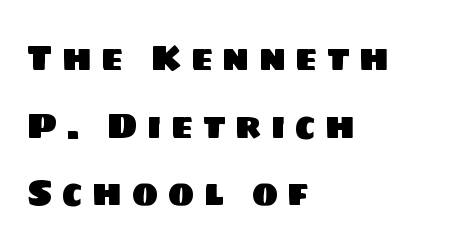
Q: Is the typeface a serif or a sans-serif typeface? A: Sans-serif.
Q: Is the text underlined? A: No.
Q: How is the paragraph aligned? A: Left-aligned.
Q: Is the spacing between letters normal or unusually wide? A: Unusually wide.
Q: Width (condensed, normal, or wide)? A: Normal.
Q: Stroke contrast? A: Low.
Q: x-height? A: Large.
Q: Monospaced? A: No.
